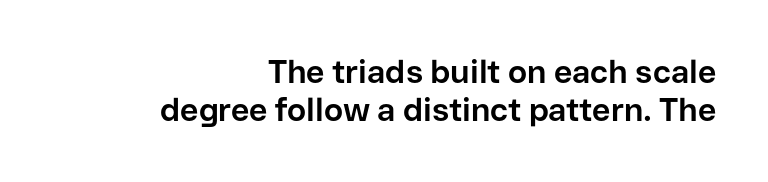
Lines of text with bare space underneath. This sample has the flowing, uneven cadence of proportional lettering. The gaps between neighbouring characters are ordinary and unremarkable. A typesetter would label this face a sans.
